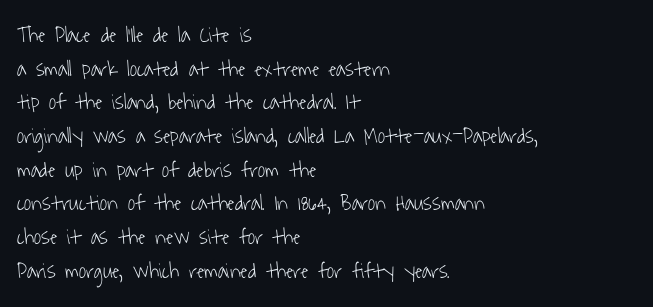
The image shows 22 px text type; set left-aligned, normal line spacing (1.53x), normal letter spacing, not underlined.
